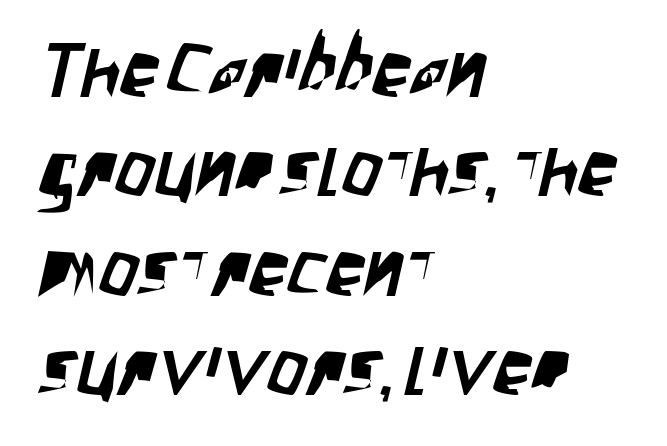
Teacher's note: observe the even left margin — that is flush-left alignment. The passage shown is typed in a proportional face where columns would drift. The rendering uses a moderate line-height, typical for paragraphs. Is this a sans? Yes — the strokes have no serifs. The letterforms sit shoulder to shoulder at normal distance.
